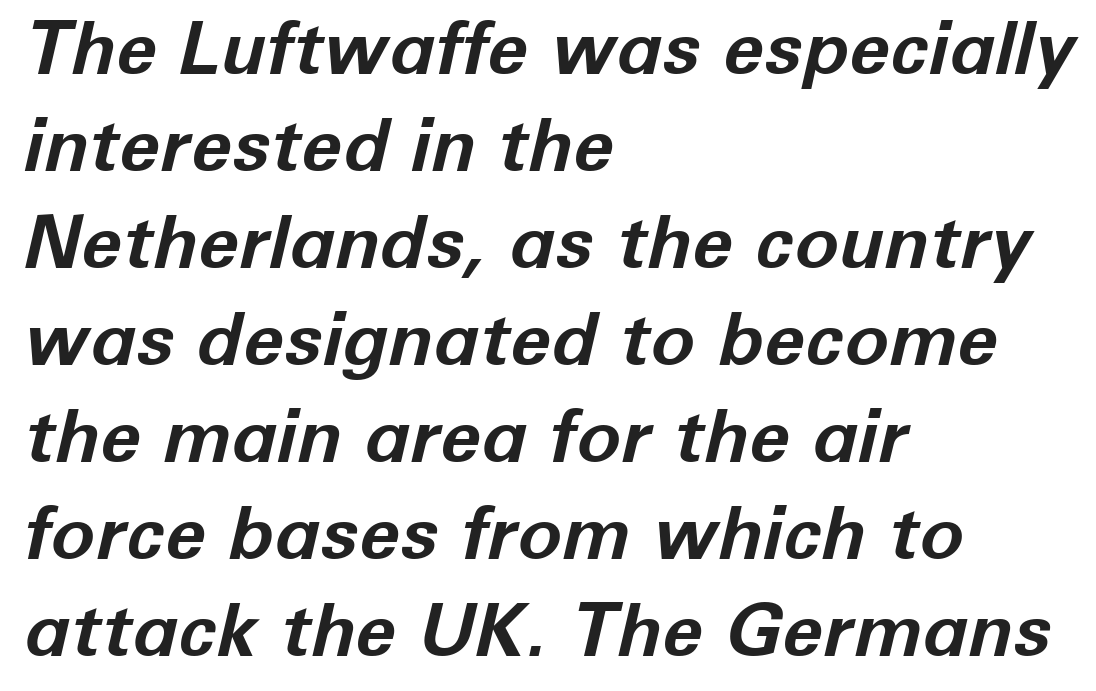
The font's italic variant was chosen for this text. Leading matches the norm, producing a regular column. These lines are rendered in a variable-pitch font. Clear beneath every line of the passage. Teacher's note: observe the even left margin — that is flush-left alignment.
